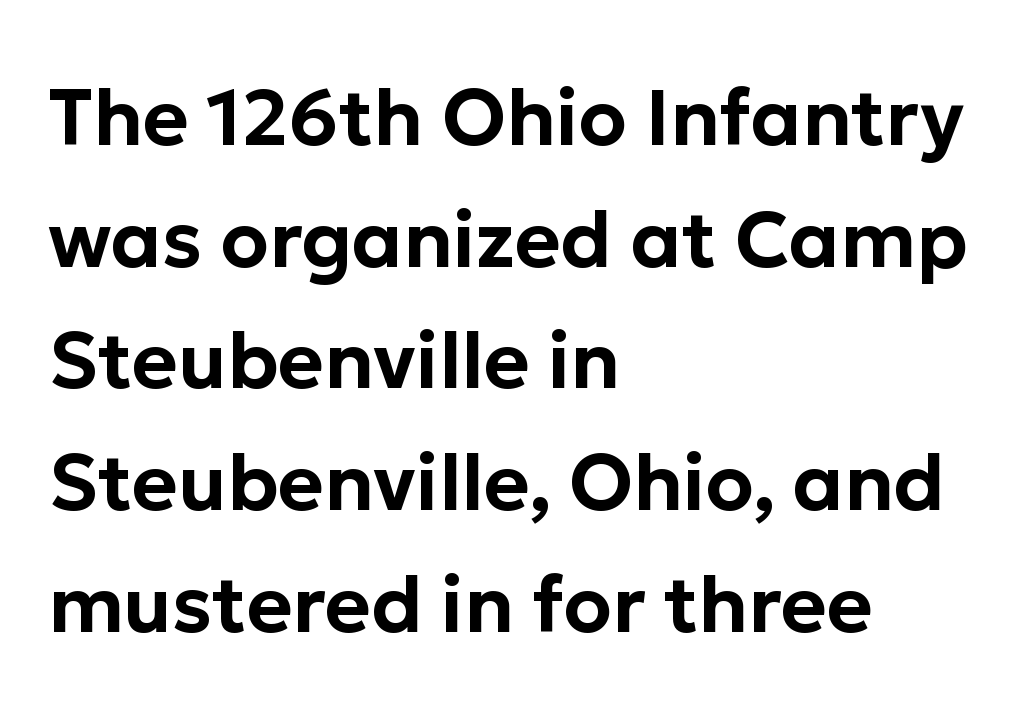
You can tell from the bare stems that sans-serif type was used. Regular leading. Observe the ordinary spacing: letters are neighbours, not strangers. It's the straight-up-and-down kind of type.
